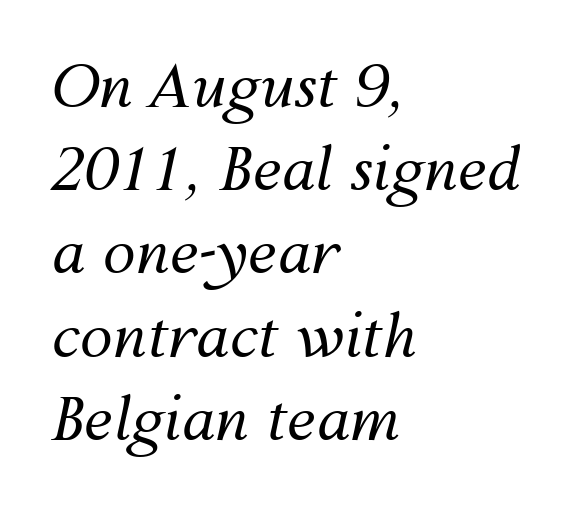
Q: Is the text bold? A: No.
Q: Is the text italic (slanted)? A: Yes, it leans right by about 12 degrees.
Q: Is the text underlined? A: No.
Q: How is the paragraph aligned? A: Left-aligned.
Q: Is the spacing between letters normal or unusually wide? A: Normal.
Q: Is the spacing between lines tight, normal or loose? A: Normal.
Q: Width (condensed, normal, or wide)? A: Normal.
Q: Stroke contrast? A: Medium.
Q: x-height? A: Medium.
Q: Monospaced? A: No.
